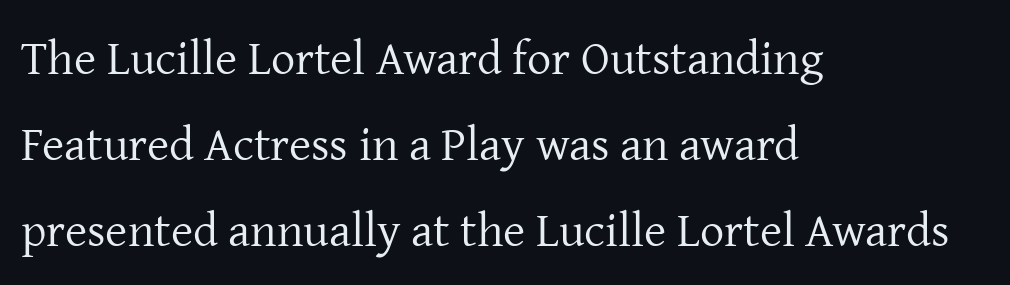
Q: Is the text bold? A: No.
Q: Is the text italic (slanted)? A: No, it is upright.
Q: Is the typeface a serif or a sans-serif typeface? A: Serif.
Q: Is the text underlined? A: No.
Q: How is the paragraph aligned? A: Left-aligned.
Q: Is the spacing between letters normal or unusually wide? A: Normal.
Q: Width (condensed, normal, or wide)? A: Normal.
Q: Stroke contrast? A: Low.
Q: x-height? A: Medium.
Q: Monospaced? A: No.
